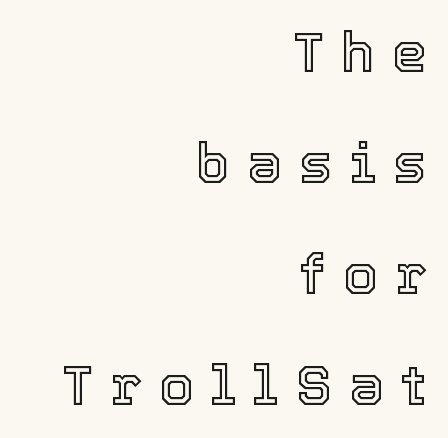
The image shows 56 px text type, upright; set right-aligned, loose line spacing (1.98x), unusually wide letter spacing (+0.3 em), not underlined; a medium x-height.
